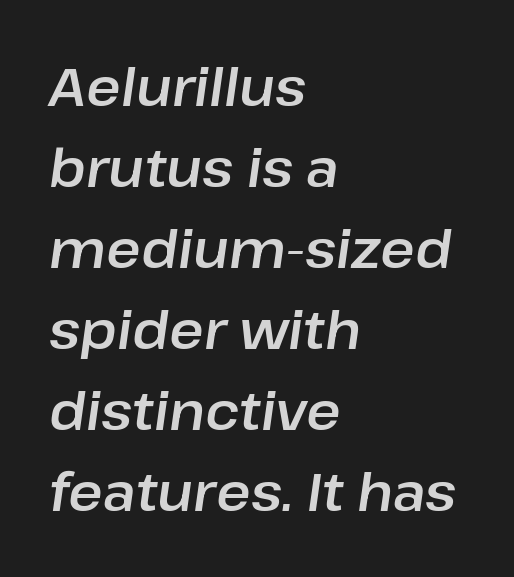
{"italic": "yes", "lean": "right", "slant_degrees": 8, "width": "normal", "stroke_contrast": "low", "x_height": "medium", "monospaced": "no", "underline": "no", "align": "left", "line_spacing": "normal", "line_spacing_ratio": 1.53, "letter_spacing": "normal", "letter_spacing_em": 0.0, "glyph_px": 53}
